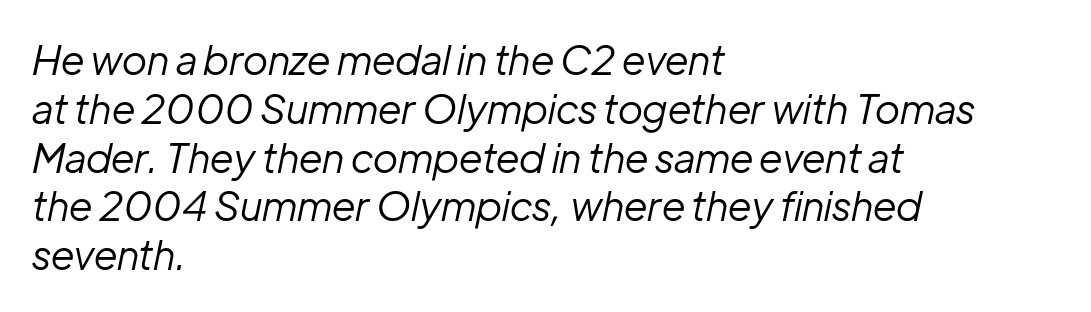
The image shows 40 px regular-weight type, italic (leaning right); set left-aligned, line spacing 1.22x, normal letter spacing, not underlined; low stroke contrast and a medium x-height.
